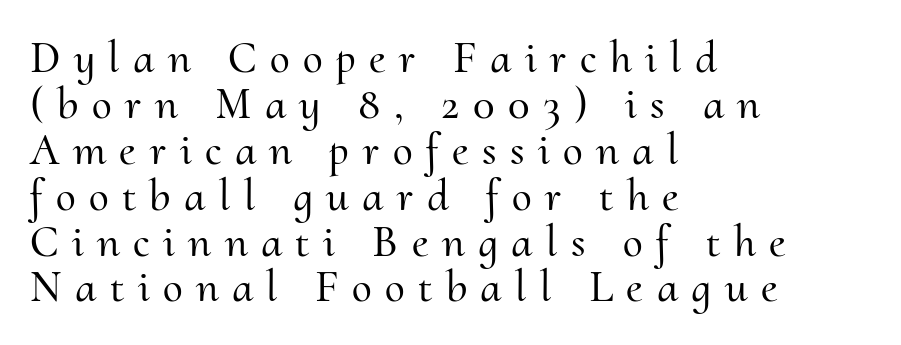
Q: Is the text italic (slanted)? A: No, it is upright.
Q: Is the typeface a serif or a sans-serif typeface? A: Serif.
Q: Is the text underlined? A: No.
Q: How is the paragraph aligned? A: Left-aligned.
Q: Is the spacing between letters normal or unusually wide? A: Unusually wide.
Q: Is the spacing between lines tight, normal or loose? A: Tight.
Q: Width (condensed, normal, or wide)? A: Normal.
Q: Stroke contrast? A: Medium.
Q: x-height? A: Small.
Q: Monospaced? A: No.
